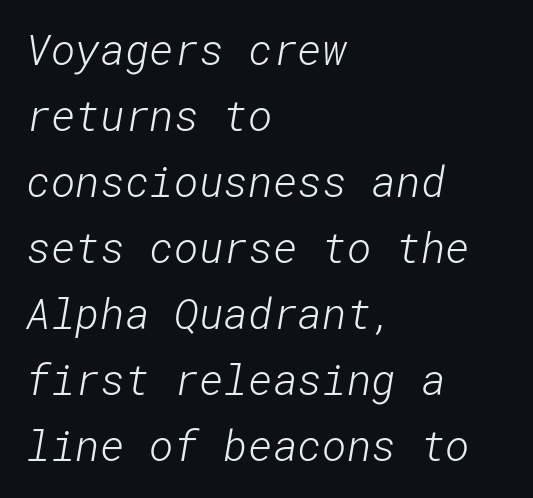
{"serif": "no", "bold": "no", "weight": "light", "width": "normal", "stroke_contrast": "low", "x_height": "medium", "underline": "no", "align": "left", "line_spacing": "normal", "line_spacing_ratio": 1.57, "letter_spacing": "normal", "letter_spacing_em": 0.0, "glyph_px": 42}
